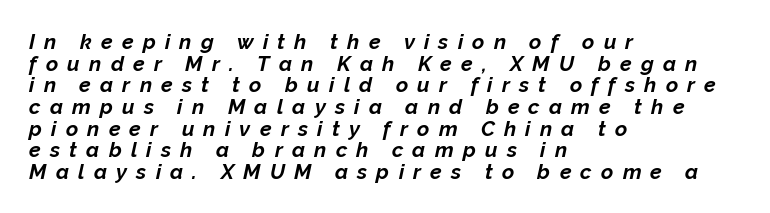
Q: Is the text bold? A: Yes.
Q: Is the text italic (slanted)? A: Yes, it leans right by about 12 degrees.
Q: Is the text underlined? A: No.
Q: How is the paragraph aligned? A: Left-aligned.
Q: Is the spacing between letters normal or unusually wide? A: Unusually wide.
Q: Is the spacing between lines tight, normal or loose? A: Tight.
